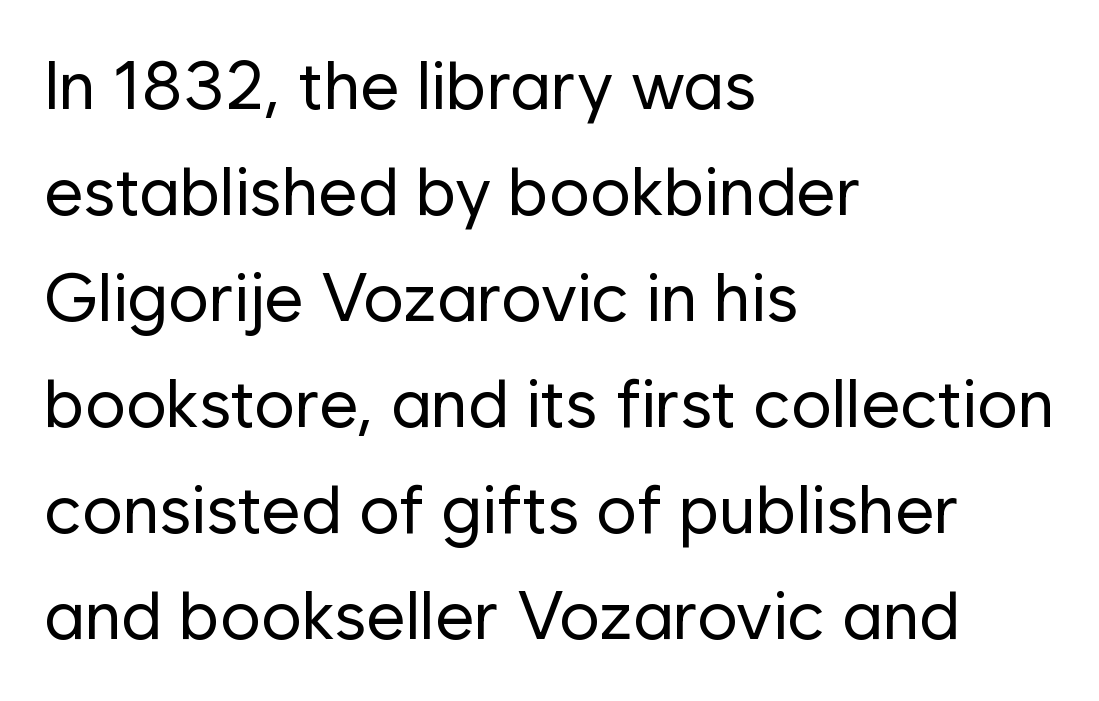
{"serif": "no", "italic": "no", "bold": "no", "weight": "regular", "width": "normal", "stroke_contrast": "low", "x_height": "medium", "monospaced": "no", "underline": "no", "align": "left", "line_spacing": "normal", "line_spacing_ratio": 1.56, "letter_spacing": "normal", "letter_spacing_em": 0.0, "glyph_px": 68}
